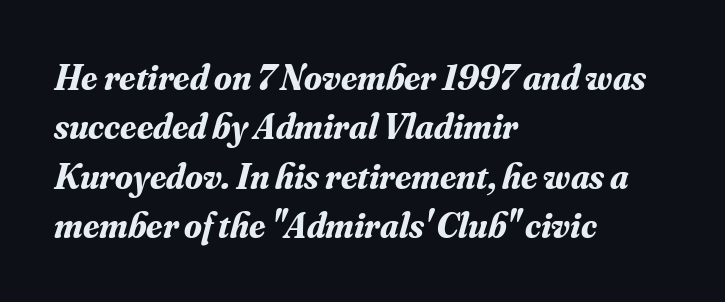
The image shows 36 px bold serif type, italic (leaning right); set left-aligned, normal line spacing (1.37x), normal letter spacing, not underlined; medium stroke contrast and a small x-height.
